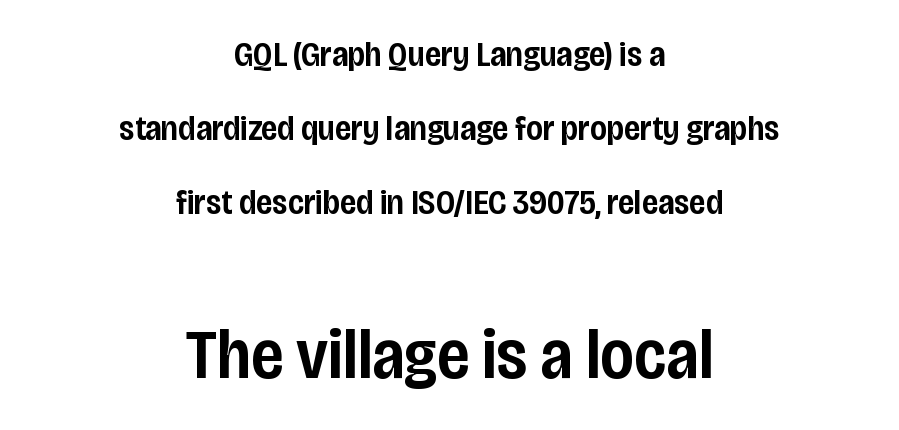
Q: Is the text bold? A: Semi-bold.
Q: Is the text italic (slanted)? A: No, it is upright.
Q: Is the typeface a serif or a sans-serif typeface? A: Sans-serif.
Q: Is the text underlined? A: No.
Q: How is the paragraph aligned? A: Centered.
Q: Is the spacing between letters normal or unusually wide? A: Normal.
Q: Is the spacing between lines tight, normal or loose? A: Loose.
Q: Which block of text is set in a larger size, the first (top) or the second (bottom)? A: The second (bottom) one.
Q: Width (condensed, normal, or wide)? A: Condensed.
Q: Stroke contrast? A: Low.
Q: x-height? A: Large.
Q: Monospaced? A: No.
